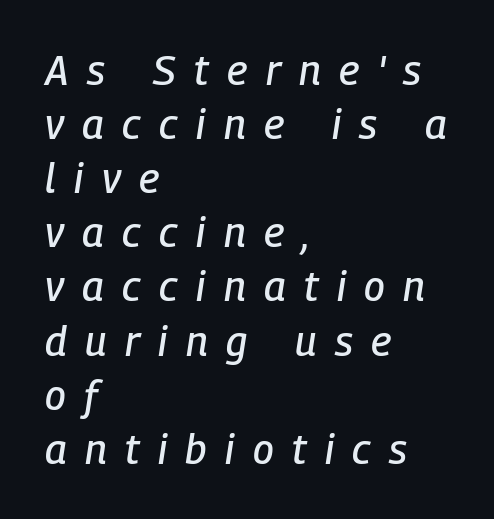
Q: Is the text italic (slanted)? A: Yes, it leans right by about 9 degrees.
Q: Is the text underlined? A: No.
Q: How is the paragraph aligned? A: Left-aligned.
Q: Is the spacing between letters normal or unusually wide? A: Unusually wide.
Q: Is the spacing between lines tight, normal or loose? A: Normal.
Q: Width (condensed, normal, or wide)? A: Condensed.
Q: Stroke contrast? A: Low.
Q: x-height? A: Medium.
Q: Monospaced? A: No.
